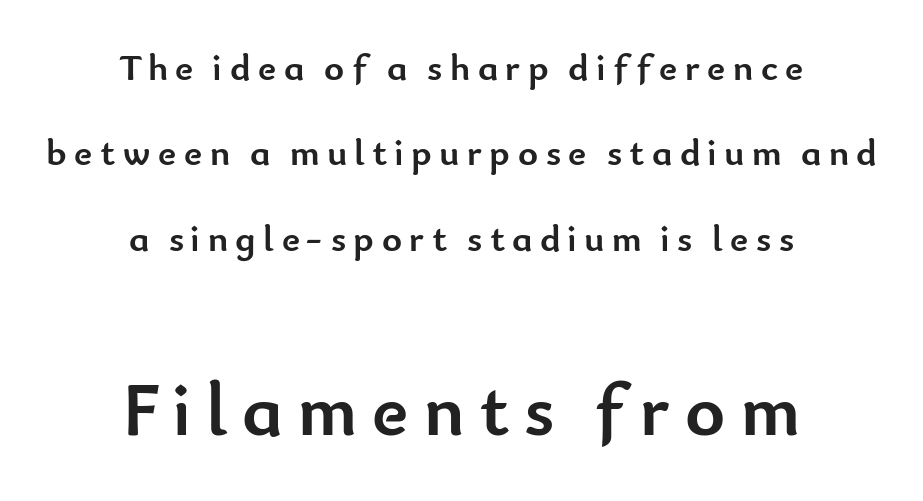
Q: Is the text bold? A: Yes.
Q: Is the text italic (slanted)? A: No, it is upright.
Q: Is the typeface a serif or a sans-serif typeface? A: Sans-serif.
Q: Is the text underlined? A: No.
Q: How is the paragraph aligned? A: Centered.
Q: Is the spacing between letters normal or unusually wide? A: Unusually wide.
Q: Is the spacing between lines tight, normal or loose? A: Loose.
Q: Which block of text is set in a larger size, the first (top) or the second (bottom)? A: The second (bottom) one.
Q: Width (condensed, normal, or wide)? A: Normal.
Q: Stroke contrast? A: Low.
Q: x-height? A: Small.
Q: Monospaced? A: No.
